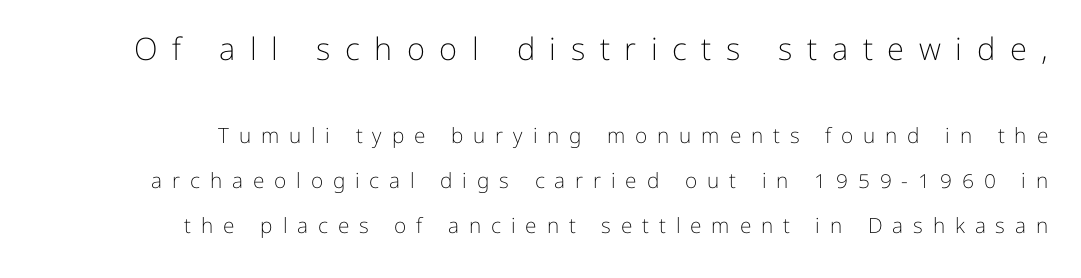
The image shows 31 px light sans-serif type, upright; set loose line spacing (2.14x), unusually wide letter spacing (+0.47 em), not underlined; the first (top) block is 1.48x larger; low stroke contrast and a medium x-height.
